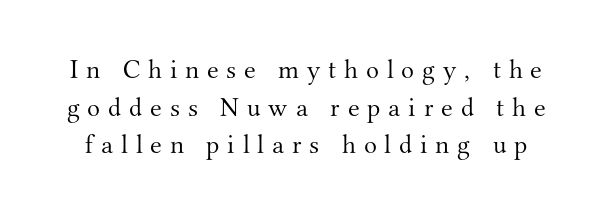
{"italic": "no", "bold": "no", "underline": "no", "line_spacing": "normal", "line_spacing_ratio": 1.39, "letter_spacing": "wide", "letter_spacing_em": 0.29, "glyph_px": 27}
